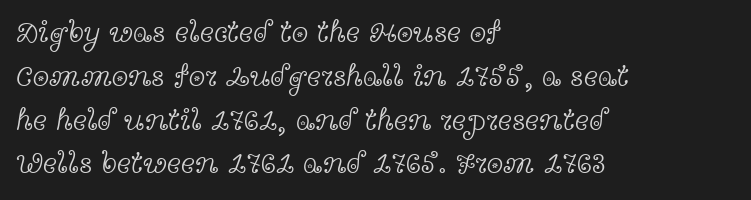
The image shows 30 px light, wide serif type; set left-aligned, normal line spacing (1.46x), normal letter spacing, not underlined; a medium x-height.
